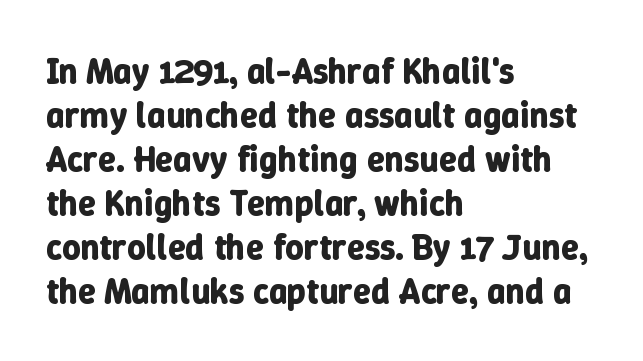
The image shows 36 px bold type, upright; set left-aligned, line spacing 1.22x, normal letter spacing, not underlined; low stroke contrast and a medium x-height.
